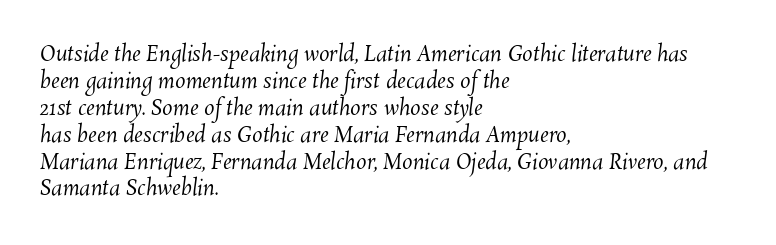
Q: Is the text bold? A: No.
Q: Is the text underlined? A: No.
Q: How is the paragraph aligned? A: Left-aligned.
Q: Is the spacing between letters normal or unusually wide? A: Normal.
Q: Is the spacing between lines tight, normal or loose? A: Normal.
